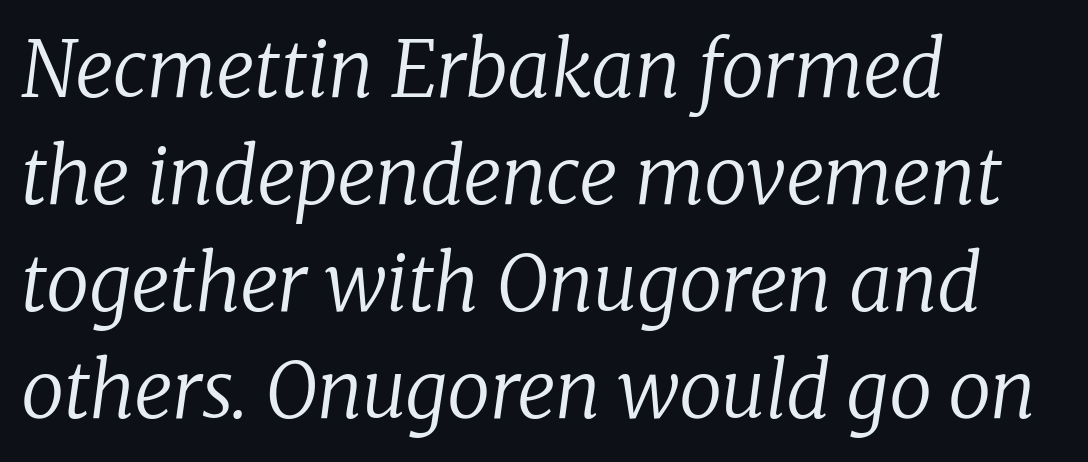
{"serif": "yes", "italic": "yes", "lean": "right", "slant_degrees": 8, "bold": "no", "weight": "regular", "width": "normal", "stroke_contrast": "low", "x_height": "medium", "monospaced": "no", "underline": "no", "align": "left", "line_spacing": "normal", "line_spacing_ratio": 1.39, "letter_spacing": "normal", "letter_spacing_em": 0.0, "glyph_px": 77}
